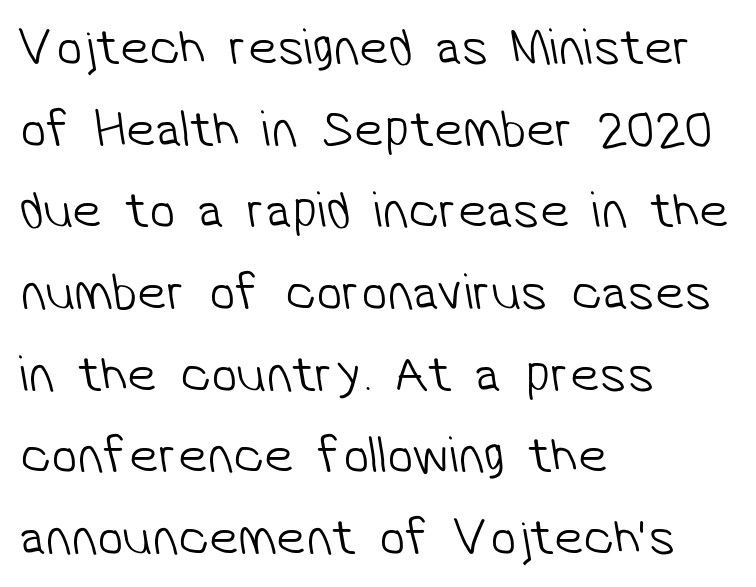
{"serif": "no", "bold": "no", "weight": "light", "width": "normal", "stroke_contrast": "low", "x_height": "medium", "monospaced": "no", "underline": "no", "align": "left", "line_spacing": "normal", "line_spacing_ratio": 1.57, "letter_spacing": "normal", "letter_spacing_em": 0.0, "glyph_px": 52}
